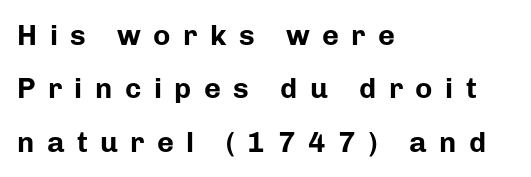
The image shows 29 px bold sans-serif type, upright; set left-aligned, line spacing 1.84x, unusually wide letter spacing (+0.43 em), not underlined; low stroke contrast and a medium x-height.
